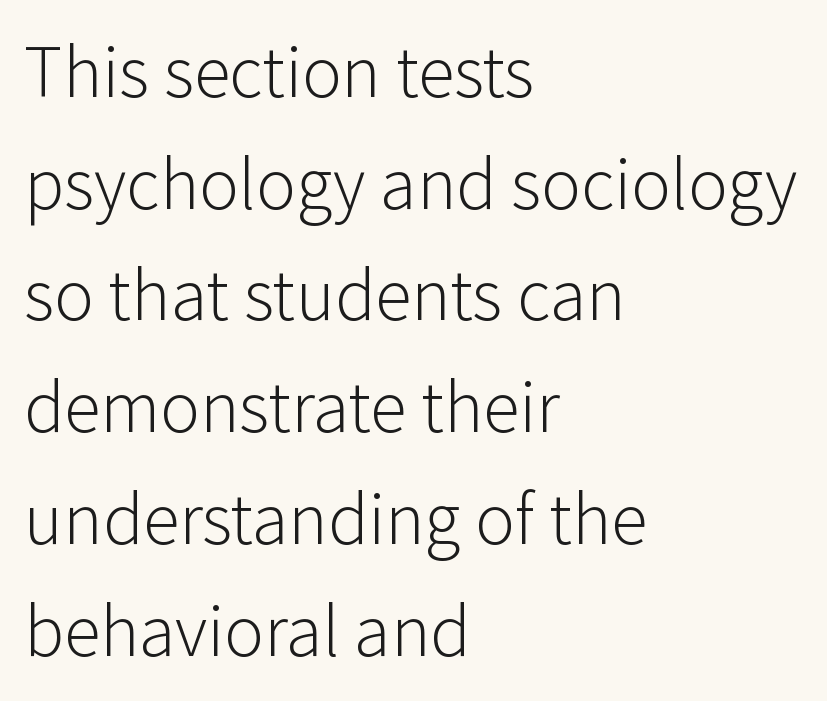
Q: Is the text bold? A: No.
Q: Is the text italic (slanted)? A: No, it is upright.
Q: Is the typeface a serif or a sans-serif typeface? A: Sans-serif.
Q: Is the text underlined? A: No.
Q: How is the paragraph aligned? A: Left-aligned.
Q: Is the spacing between letters normal or unusually wide? A: Normal.
Q: Is the spacing between lines tight, normal or loose? A: Normal.
Q: Width (condensed, normal, or wide)? A: Normal.
Q: Stroke contrast? A: Low.
Q: x-height? A: Medium.
Q: Monospaced? A: No.
